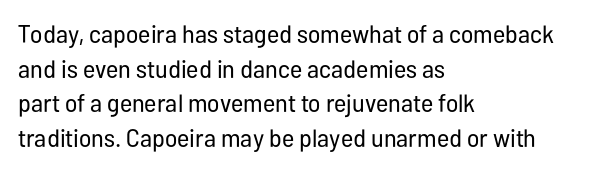
The letters stand straight up with perfectly vertical stems. The typesetter chose a ragged-right arrangement here. What's the leading like? Ordinary, nothing unusual. Nothing unusual about the tracking: characters are spaced as the font intends. Is the stroke heavy? The answer is a plain regular-or-lighter.
